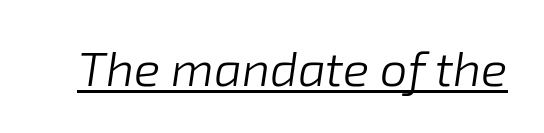
{"italic": "yes", "lean": "right", "slant_degrees": 8, "bold": "no", "weight": "light", "width": "normal", "stroke_contrast": "low", "x_height": "medium", "monospaced": "no", "underline": "yes", "letter_spacing": "normal", "letter_spacing_em": 0.0, "glyph_px": 49}
